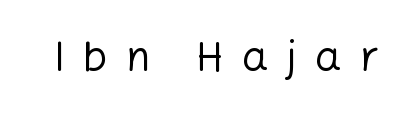
No letter is thick-stroked: the sample isn't bold. Characters remain perfectly vertical along every line. Looks like regular typesetting: each glyph gets only the width it needs. Regarding serifs, this sample does without them. Descenders hang freely into open space.
